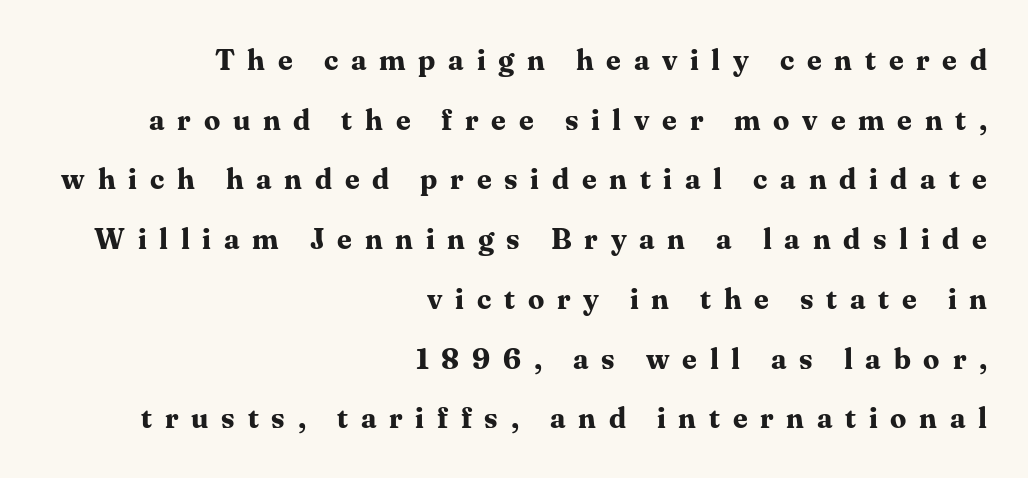
Q: Is the text bold? A: Yes.
Q: Is the text italic (slanted)? A: No, it is upright.
Q: Is the typeface a serif or a sans-serif typeface? A: Serif.
Q: Is the text underlined? A: No.
Q: How is the paragraph aligned? A: Right-aligned.
Q: Is the spacing between letters normal or unusually wide? A: Unusually wide.
Q: Is the spacing between lines tight, normal or loose? A: Loose.
Q: Width (condensed, normal, or wide)? A: Normal.
Q: Stroke contrast? A: Medium.
Q: x-height? A: Medium.
Q: Monospaced? A: No.
